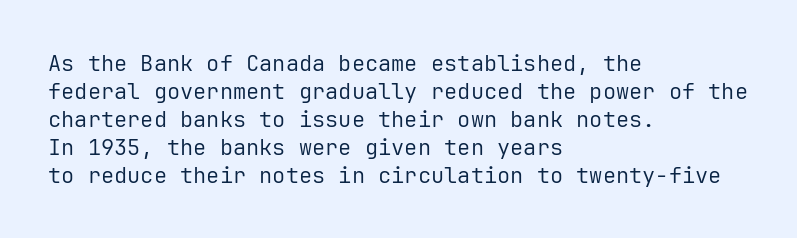
{"italic": "no", "bold": "no", "underline": "no", "align": "left", "line_spacing": "normal", "line_spacing_ratio": 1.27, "letter_spacing": "normal", "letter_spacing_em": 0.0, "glyph_px": 22}
